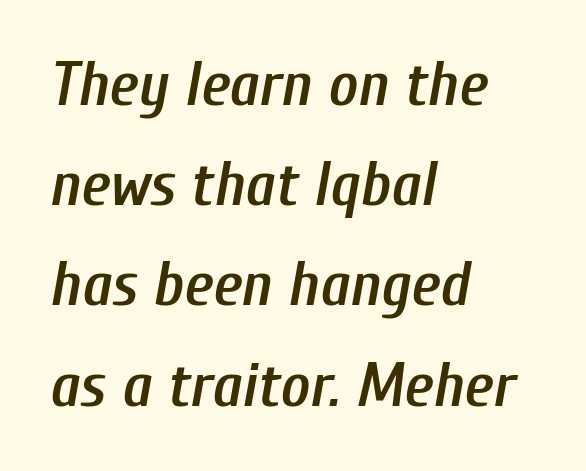
The image shows 63 px semibold, condensed type, italic (leaning right); set left-aligned, normal line spacing (1.59x), normal letter spacing, not underlined; low stroke contrast and a medium x-height.
